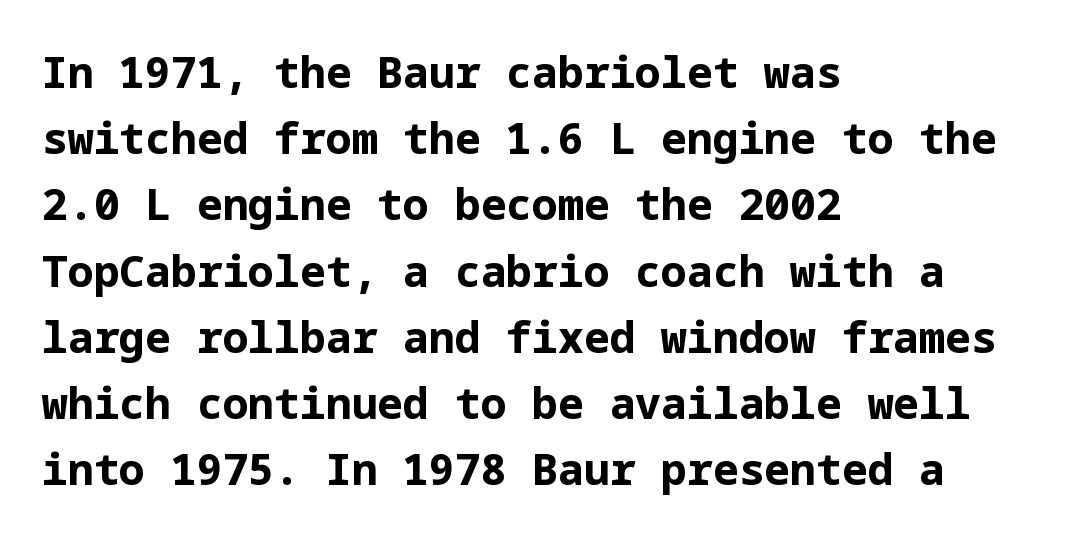
A roman cut, with each character standing at attention. Heft: maximum for text — a bold. This sample keeps an unexceptional amount of space between lines. Letter spacing: default.
